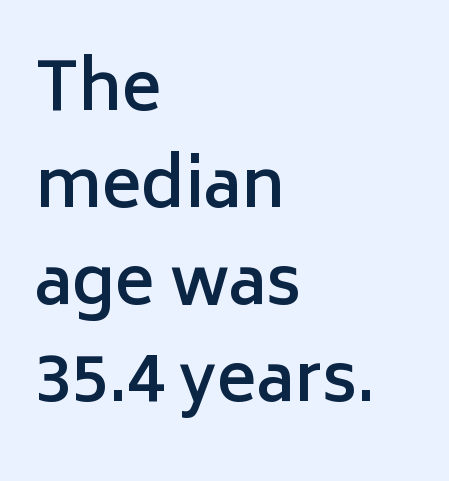
The image shows 67 px semibold sans-serif type, upright; set left-aligned, normal line spacing (1.45x), normal letter spacing, not underlined; low stroke contrast and a medium x-height.
